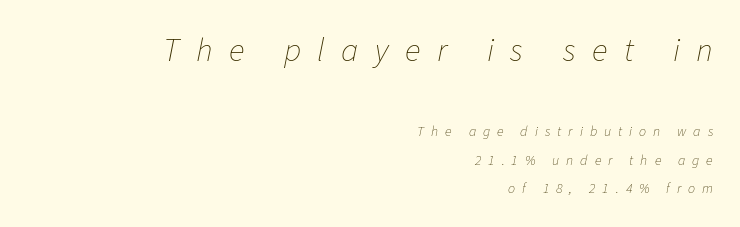
{"italic": "yes", "lean": "right", "slant_degrees": 11, "bold": "no", "weight": "thin", "width": "normal", "stroke_contrast": "low", "x_height": "medium", "monospaced": "no", "underline": "no", "align": "right", "line_spacing": "loose", "line_spacing_ratio": 2.05, "letter_spacing": "wide", "letter_spacing_em": 0.5, "larger_block": "first", "size_ratio": 2.36, "glyph_px": 33}
